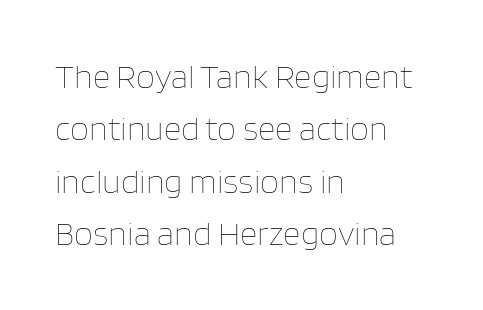
The image shows 34 px thin type, upright; set left-aligned, normal line spacing (1.54x), normal letter spacing, not underlined; low stroke contrast and a large x-height.
